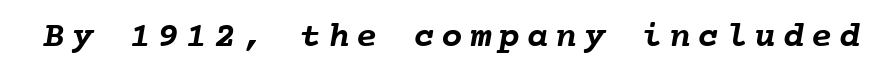
The image shows 36 px semibold type, monospaced; set not underlined; low stroke contrast and a medium x-height.
